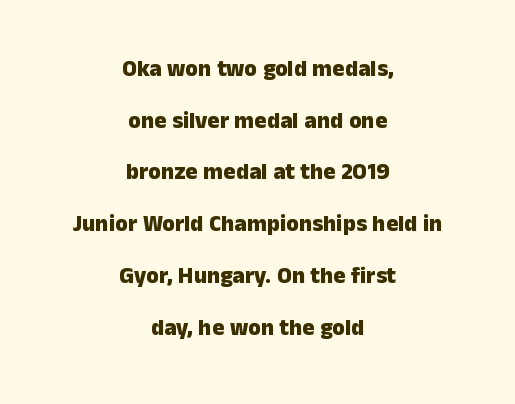
The image shows 23 px bold type, upright; set centered, loose line spacing (2.25x), normal letter spacing, not underlined.
